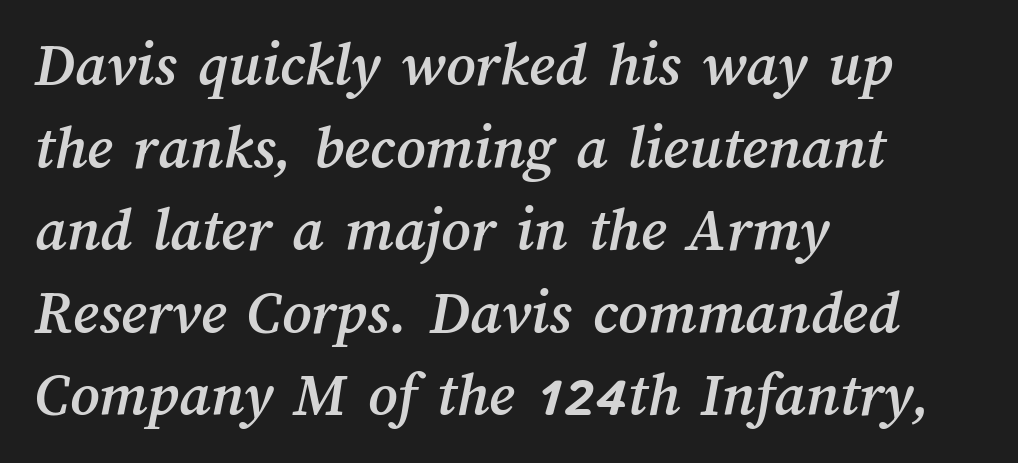
The image shows 63 px text type; set left-aligned, normal line spacing (1.31x), normal letter spacing, not underlined; medium stroke contrast and a medium x-height.
